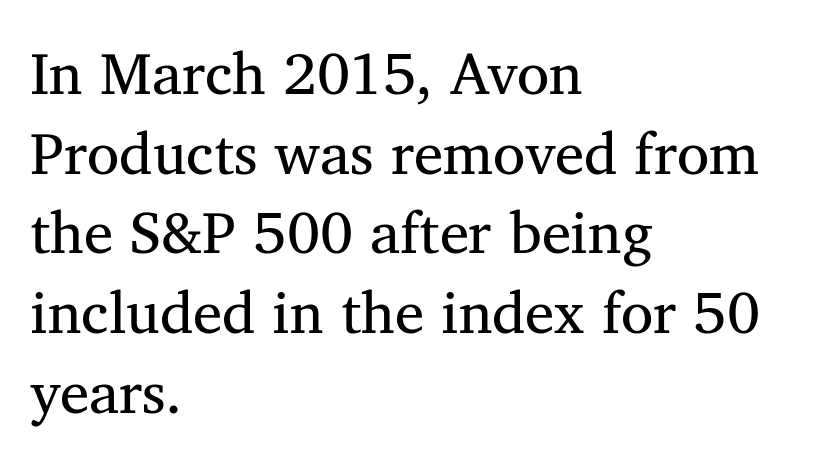
Q: Is the text bold? A: No.
Q: Is the text italic (slanted)? A: No, it is upright.
Q: Is the typeface a serif or a sans-serif typeface? A: Serif.
Q: Is the text underlined? A: No.
Q: How is the paragraph aligned? A: Left-aligned.
Q: Is the spacing between letters normal or unusually wide? A: Normal.
Q: Is the spacing between lines tight, normal or loose? A: Normal.
Q: Width (condensed, normal, or wide)? A: Normal.
Q: Stroke contrast? A: Medium.
Q: x-height? A: Medium.
Q: Monospaced? A: No.
